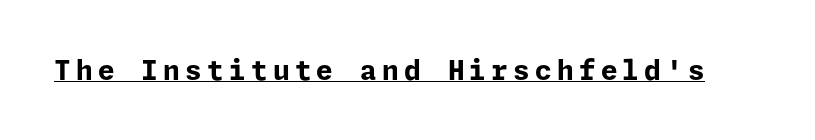
The image shows 27 px bold type, upright; set underlined.
